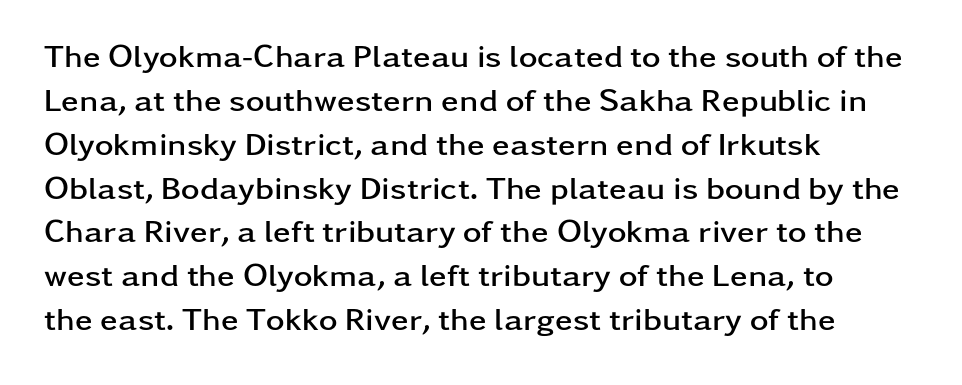
The image shows 32 px semibold, wide sans-serif type, upright; set left-aligned, normal line spacing (1.37x), normal letter spacing, not underlined; low stroke contrast and a medium x-height.
